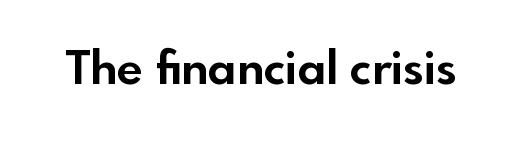
{"serif": "no", "italic": "no", "bold": "yes", "weight": "bold", "width": "normal", "x_height": "small", "monospaced": "no", "underline": "no", "letter_spacing": "normal", "letter_spacing_em": 0.0, "glyph_px": 46}
